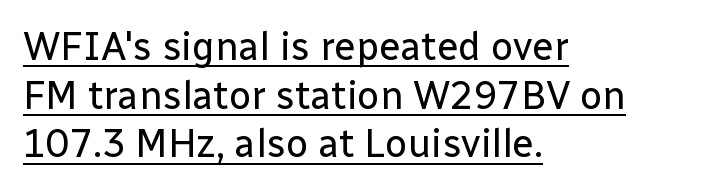
{"serif": "no", "italic": "no", "bold": "no", "weight": "regular", "width": "normal", "stroke_contrast": "low", "x_height": "medium", "monospaced": "no", "underline": "yes", "align": "left", "line_spacing": "normal", "line_spacing_ratio": 1.25, "letter_spacing": "normal", "letter_spacing_em": 0.0, "glyph_px": 39}
